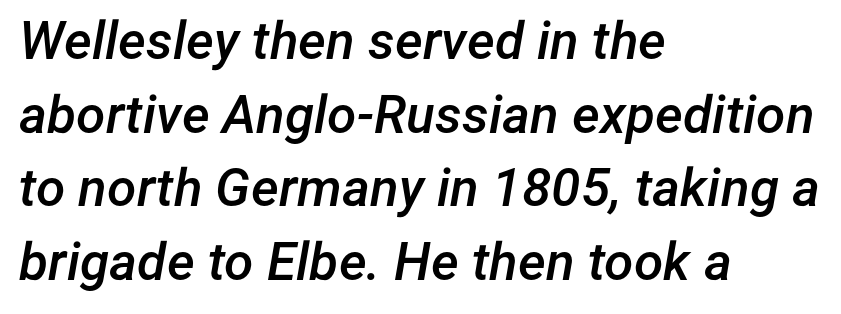
The image shows 53 px semibold type, italic (leaning right); set left-aligned, normal line spacing (1.39x), normal letter spacing, not underlined; low stroke contrast and a medium x-height.
